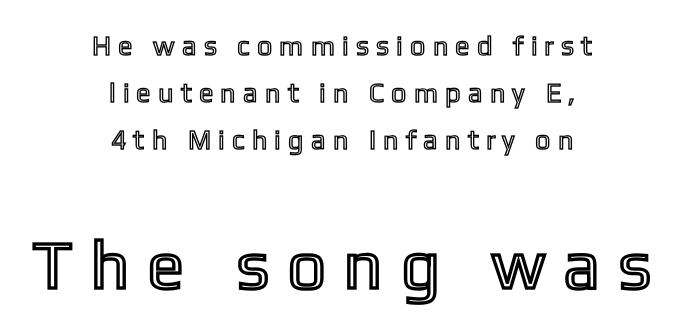
Notice how the passage keeps no hard edge, just a central spine. Tall strokes in this sample are plumb rather than angled. You could only call the tracking loose — the letters float apart. In this sample the second text group is rendered at the bigger scale. Quick note: underline off.
